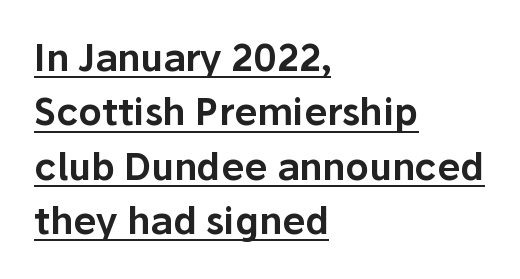
The image shows 37 px sans-serif type, upright; set left-aligned, normal line spacing (1.47x), normal letter spacing, underlined; low stroke contrast and a medium x-height.
